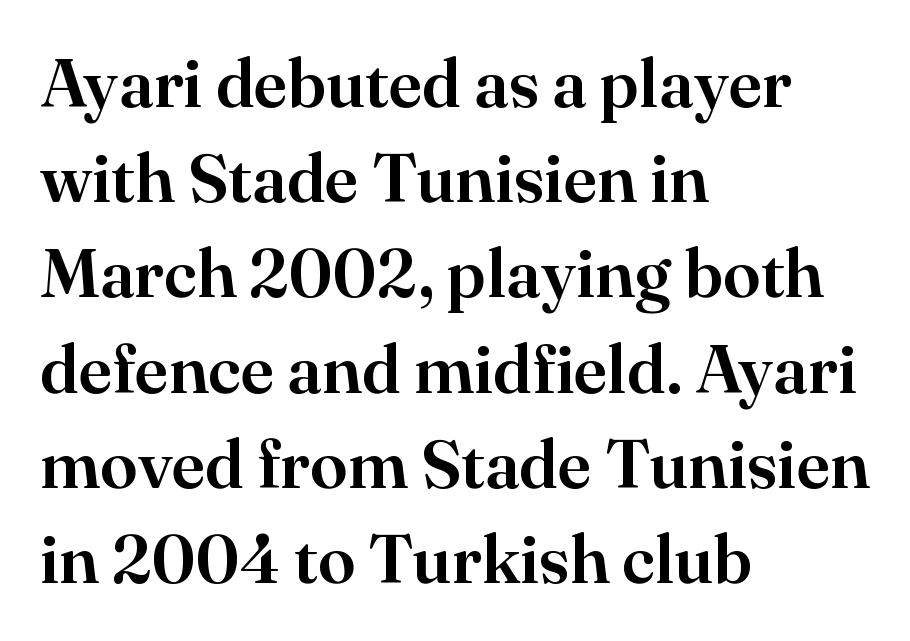
These lines are rendered in a variable-pitch font. Bare-footed words on every line. Baseline-to-baseline distance is the conventional proportion of letter height. A typesetter would call this zero additional tracking.
